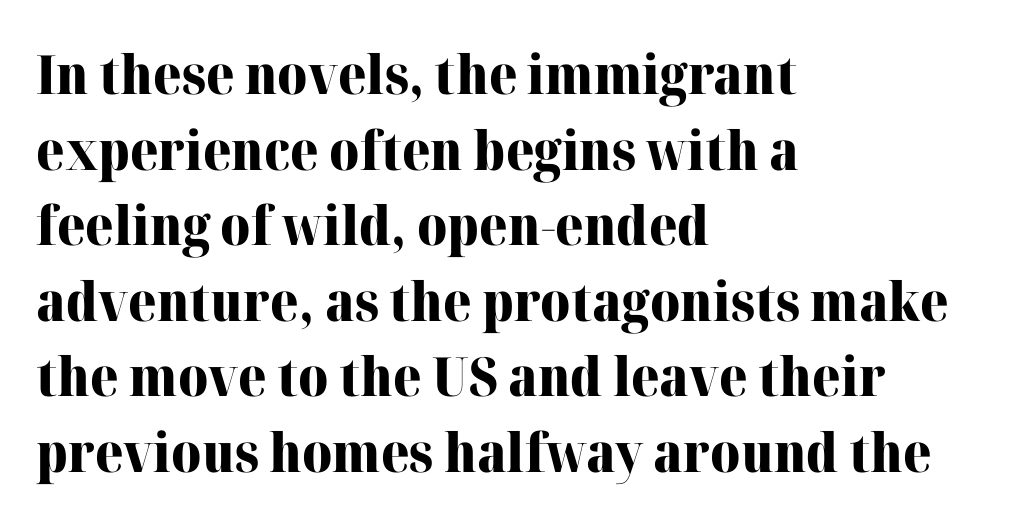
The image shows 54 px heavy serif type, upright; set left-aligned, normal line spacing (1.4x), normal letter spacing, not underlined; high stroke contrast and a medium x-height.
